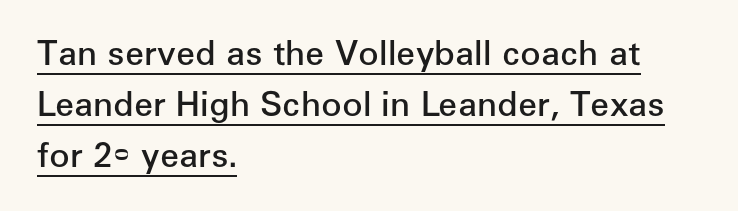
{"serif": "no", "italic": "no", "bold": "semi", "weight": "semibold", "width": "normal", "stroke_contrast": "low", "x_height": "medium", "monospaced": "no", "underline": "yes", "align": "left", "line_spacing": "normal", "line_spacing_ratio": 1.5, "letter_spacing": "normal", "letter_spacing_em": 0.0, "glyph_px": 34}
